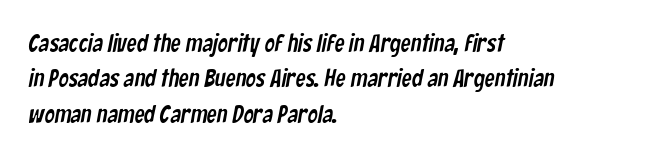
{"underline": "no", "align": "left", "line_spacing": "normal", "line_spacing_ratio": 1.42, "letter_spacing": "normal", "letter_spacing_em": 0.0, "glyph_px": 25}
